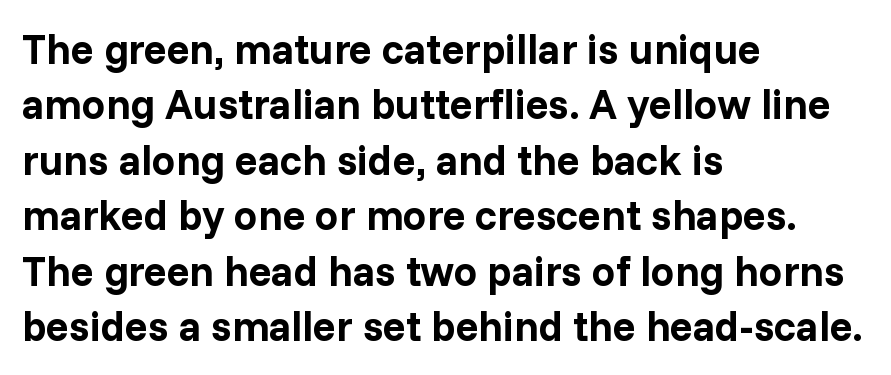
The image shows 42 px bold sans-serif type, upright; set left-aligned, normal line spacing (1.32x), normal letter spacing, not underlined; low stroke contrast and a medium x-height.
